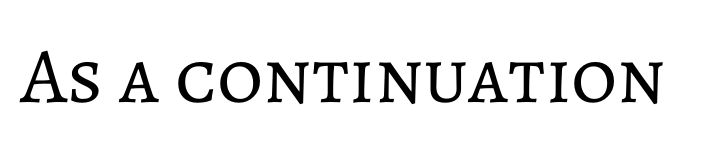
{"italic": "no", "bold": "no", "weight": "regular", "width": "normal", "stroke_contrast": "low", "x_height": "medium", "monospaced": "no", "underline": "no", "letter_spacing": "normal", "letter_spacing_em": 0.0, "glyph_px": 79}
